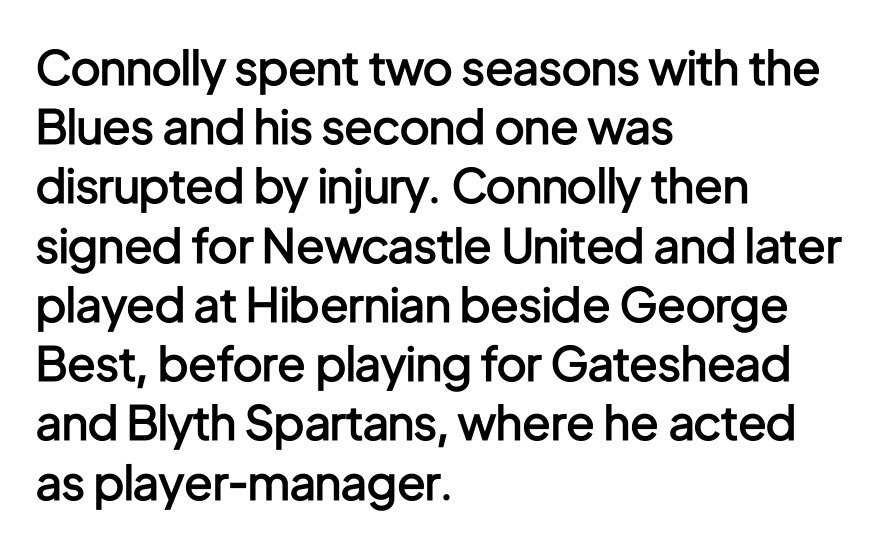
The image shows 47 px semibold, condensed sans-serif type, upright; set left-aligned, normal line spacing (1.26x), normal letter spacing, not underlined; low stroke contrast and a medium x-height.
